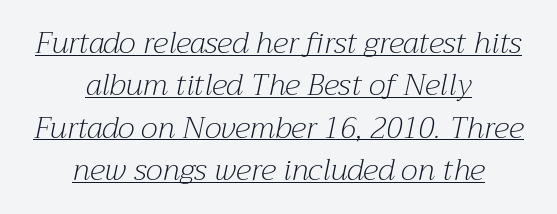
Q: Is the text bold? A: No.
Q: Is the text italic (slanted)? A: Yes, it leans right by about 12 degrees.
Q: Is the typeface a serif or a sans-serif typeface? A: Serif.
Q: Is the text underlined? A: Yes.
Q: How is the paragraph aligned? A: Centered.
Q: Is the spacing between letters normal or unusually wide? A: Normal.
Q: Is the spacing between lines tight, normal or loose? A: Normal.
Q: Width (condensed, normal, or wide)? A: Normal.
Q: Stroke contrast? A: Medium.
Q: x-height? A: Medium.
Q: Monospaced? A: No.
